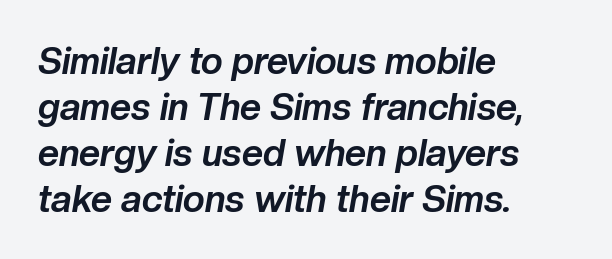
{"italic": "yes", "lean": "right", "slant_degrees": 10, "bold": "yes", "weight": "bold", "width": "normal", "stroke_contrast": "low", "x_height": "medium", "monospaced": "no", "underline": "no", "align": "left", "line_spacing_ratio": 1.24, "letter_spacing": "normal", "letter_spacing_em": 0.0, "glyph_px": 37}
